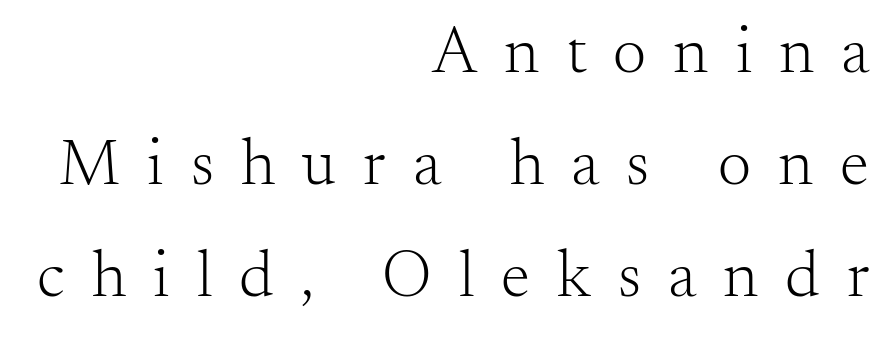
Q: Is the text bold? A: No.
Q: Is the text italic (slanted)? A: No, it is upright.
Q: Is the typeface a serif or a sans-serif typeface? A: Serif.
Q: Is the text underlined? A: No.
Q: How is the paragraph aligned? A: Right-aligned.
Q: Is the spacing between letters normal or unusually wide? A: Unusually wide.
Q: Is the spacing between lines tight, normal or loose? A: Normal.
Q: Width (condensed, normal, or wide)? A: Normal.
Q: Stroke contrast? A: Medium.
Q: x-height? A: Small.
Q: Monospaced? A: No.
